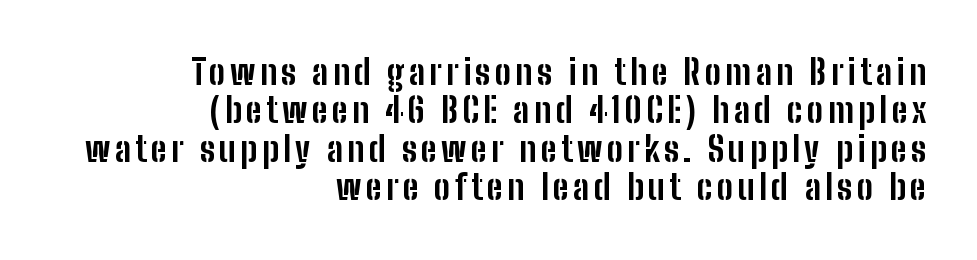
Proportional: the letters do not fall into vertical columns. Underlining? Definitely not there. This is the regular roman posture of the typeface. Thick stems and heavy bowls — unmistakably bold. Examine the stroke ends and you'll find no serifs. Rows of type sit shoulder to shoulder in the vertical direction.
